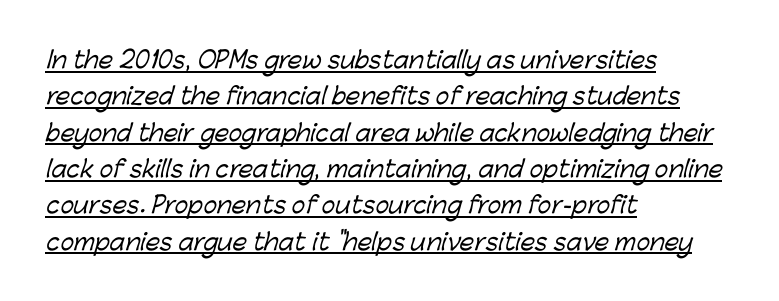
Q: Is the text underlined? A: Yes.
Q: How is the paragraph aligned? A: Left-aligned.
Q: Is the spacing between letters normal or unusually wide? A: Normal.
Q: Is the spacing between lines tight, normal or loose? A: Normal.
